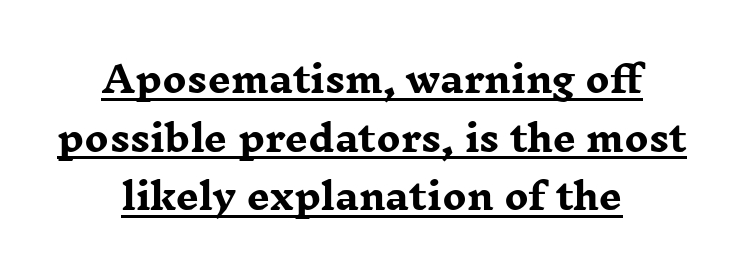
The image shows 36 px heavy, wide serif type, upright; set centered, normal line spacing (1.63x), normal letter spacing, underlined; low stroke contrast and a medium x-height.
